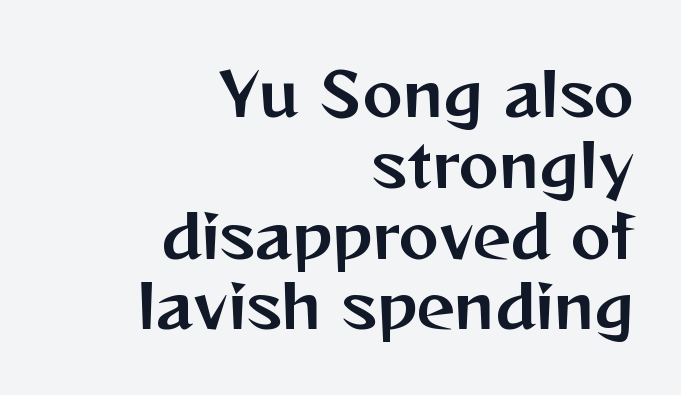
Q: Is the text italic (slanted)? A: No, it is upright.
Q: Is the typeface a serif or a sans-serif typeface? A: Sans-serif.
Q: Is the text underlined? A: No.
Q: How is the paragraph aligned? A: Right-aligned.
Q: Is the spacing between letters normal or unusually wide? A: Normal.
Q: Width (condensed, normal, or wide)? A: Normal.
Q: Stroke contrast? A: Medium.
Q: x-height? A: Medium.
Q: Monospaced? A: No.
